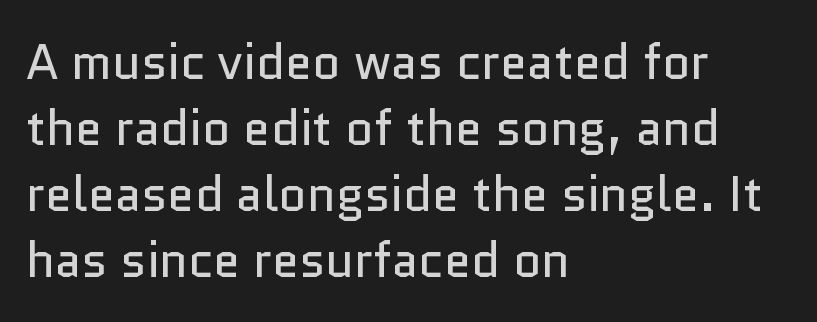
The image shows 49 px regular-weight sans-serif type, upright; set left-aligned, normal line spacing (1.35x), normal letter spacing, not underlined; low stroke contrast and a medium x-height.
